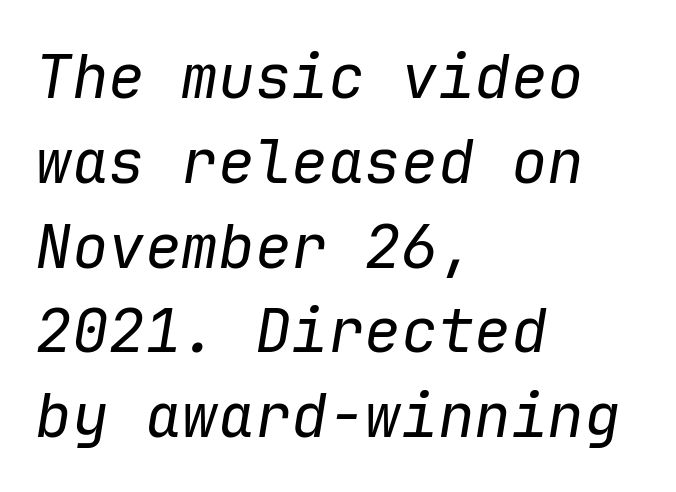
Q: Is the text bold? A: No.
Q: Is the text italic (slanted)? A: Yes, it leans right by about 9 degrees.
Q: Is the text underlined? A: No.
Q: How is the paragraph aligned? A: Left-aligned.
Q: Is the spacing between letters normal or unusually wide? A: Normal.
Q: Is the spacing between lines tight, normal or loose? A: Normal.
Q: Width (condensed, normal, or wide)? A: Normal.
Q: Stroke contrast? A: Low.
Q: x-height? A: Medium.
Q: Monospaced? A: Yes.
